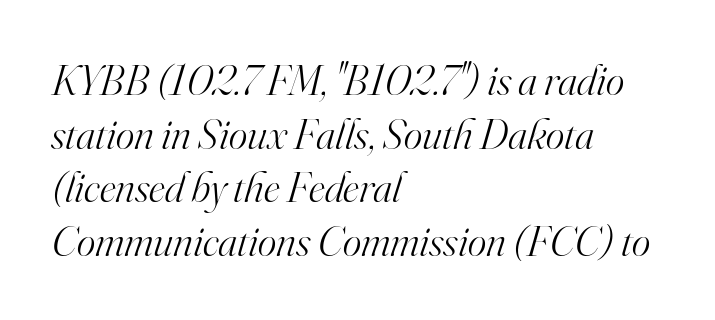
The image shows 44 px light serif type, italic (leaning right); set left-aligned, line spacing 1.22x, normal letter spacing, not underlined; high stroke contrast and a small x-height.
